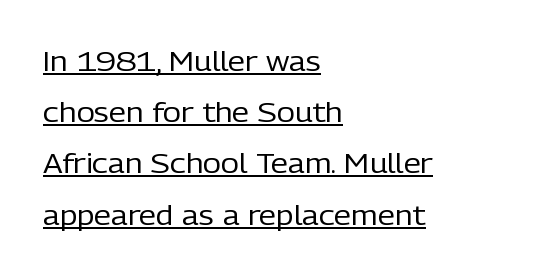
The image shows 28 px regular-weight sans-serif type, upright; set left-aligned, line spacing 1.83x, normal letter spacing, underlined; low stroke contrast and a medium x-height.
